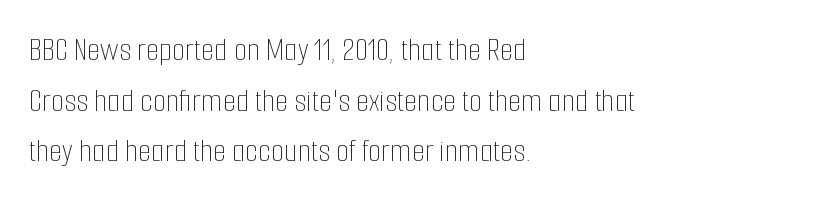
The passage shown is typed in a proportional face where columns would drift. Look at the tracking — it's just the regular setting, nothing added. Reading down the block, your eye returns to a fixed left position each line. The passage shown is not underscored anywhere. The typeface has the unassuming heft of standard copy or less.
